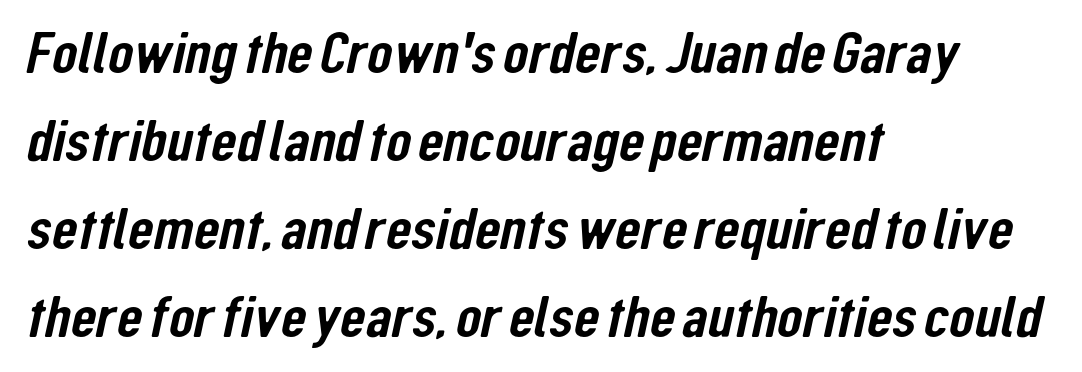
Q: Is the typeface a serif or a sans-serif typeface? A: Sans-serif.
Q: Is the text underlined? A: No.
Q: How is the paragraph aligned? A: Left-aligned.
Q: Is the spacing between letters normal or unusually wide? A: Normal.
Q: Is the spacing between lines tight, normal or loose? A: Normal.
Q: Width (condensed, normal, or wide)? A: Condensed.
Q: Stroke contrast? A: Low.
Q: x-height? A: Medium.
Q: Monospaced? A: No.
